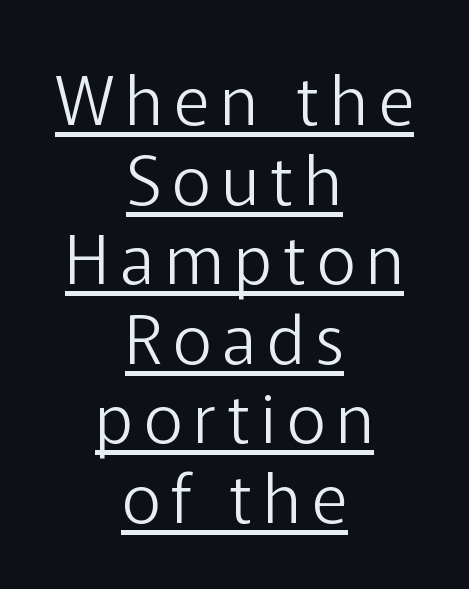
The image shows 68 px light sans-serif type, upright; set centered, line spacing 1.17x, underlined; low stroke contrast and a medium x-height.
